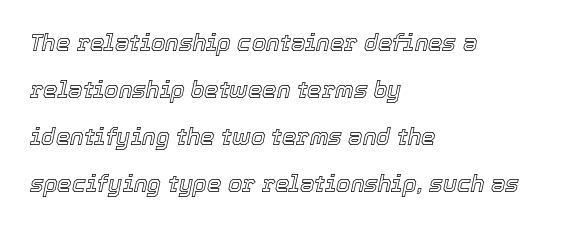
Q: Is the text italic (slanted)? A: Yes, it leans right by about 12 degrees.
Q: Is the text underlined? A: No.
Q: How is the paragraph aligned? A: Left-aligned.
Q: Is the spacing between letters normal or unusually wide? A: Normal.
Q: Is the spacing between lines tight, normal or loose? A: Loose.
